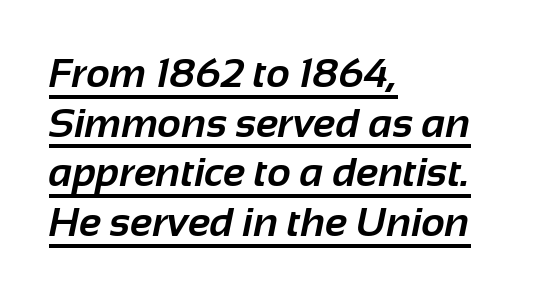
Short note: letters normally spaced. Layout note: lines flush left. I'd describe the lettering as bold — thick and assertive. Spacing verdict: proportional, widths tailored to each character. Every word sits above its own underline.
